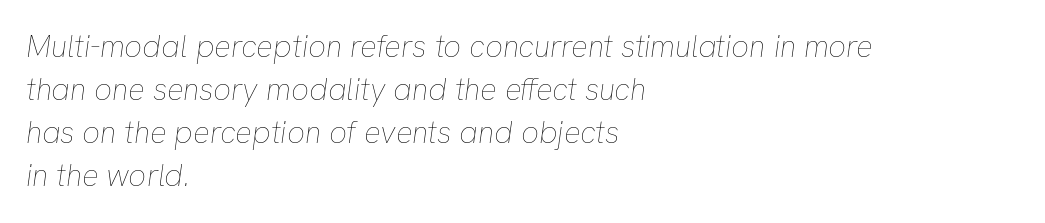
Q: Is the text bold? A: No.
Q: Is the text italic (slanted)? A: Yes, it leans right by about 8 degrees.
Q: Is the text underlined? A: No.
Q: How is the paragraph aligned? A: Left-aligned.
Q: Is the spacing between letters normal or unusually wide? A: Normal.
Q: Is the spacing between lines tight, normal or loose? A: Normal.
Q: Width (condensed, normal, or wide)? A: Normal.
Q: Stroke contrast? A: Low.
Q: x-height? A: Medium.
Q: Monospaced? A: No.
